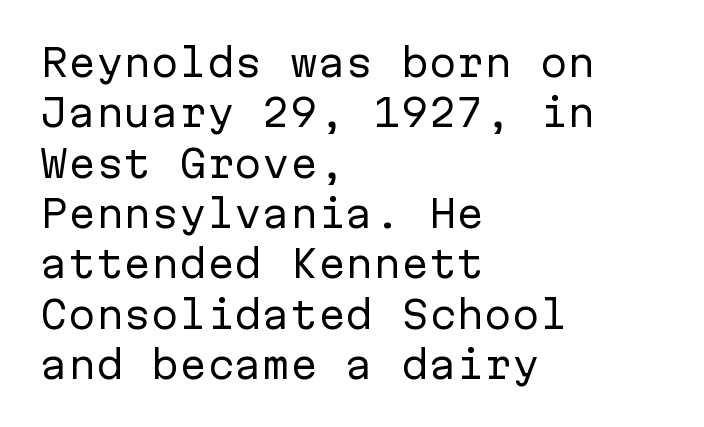
The lines in this sample share a left origin and differ only in where they stop. A bare baseline throughout the passage. These glyphs show unthickened strokes, regular width or finer. Upright lettering throughout. The horizontal fit of the characters is conventional and even. Spacing verdict: monospaced, one width for all characters.
